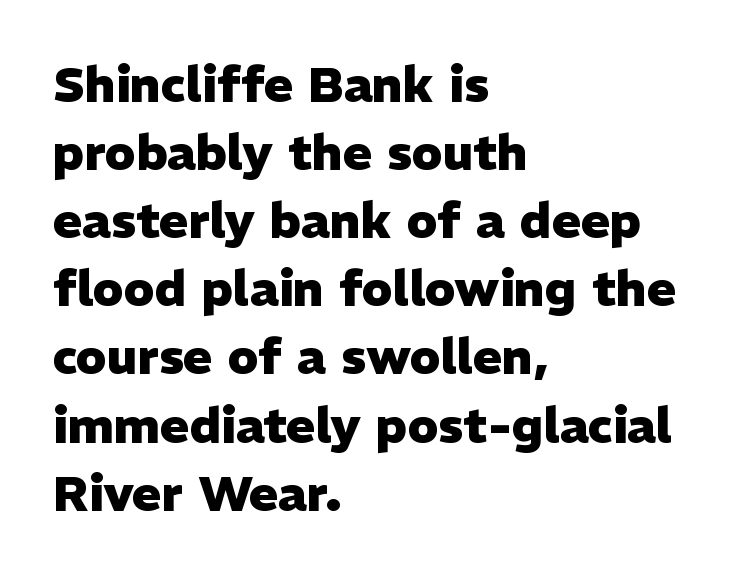
Type without underlining. Where is the straight margin? On the left. You'd pick this weight for a headline — it's a proper bold. Quick note: interline space is typical.
